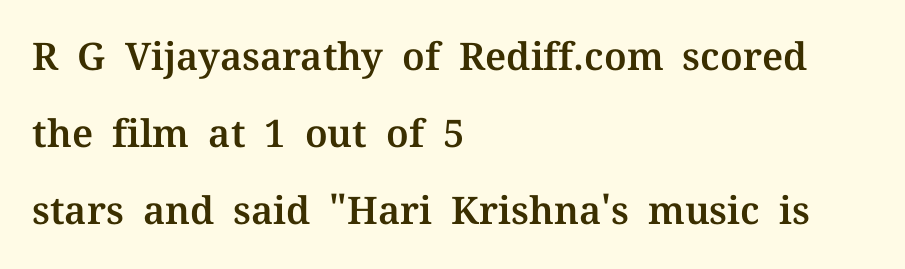
{"serif": "yes", "italic": "no", "width": "normal", "stroke_contrast": "medium", "x_height": "medium", "monospaced": "no", "underline": "no", "align": "left", "line_spacing": "loose", "line_spacing_ratio": 2.03, "letter_spacing": "normal", "letter_spacing_em": 0.0, "glyph_px": 38}
